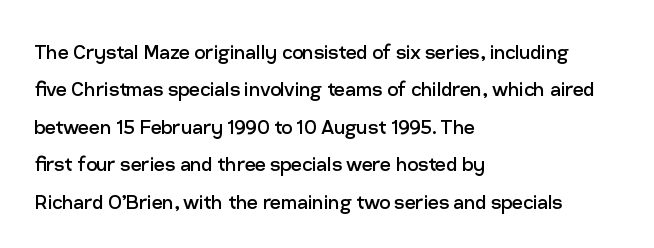
Q: Is the text bold? A: No.
Q: Is the text italic (slanted)? A: No, it is upright.
Q: Is the text underlined? A: No.
Q: How is the paragraph aligned? A: Left-aligned.
Q: Is the spacing between letters normal or unusually wide? A: Normal.
Q: Is the spacing between lines tight, normal or loose? A: Normal.
